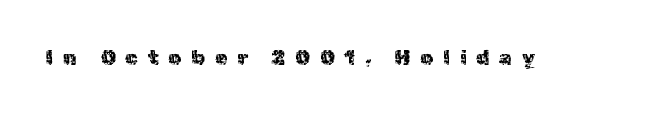
The image shows 20 px text type, upright; set unusually wide letter spacing (+0.5 em), not underlined.
